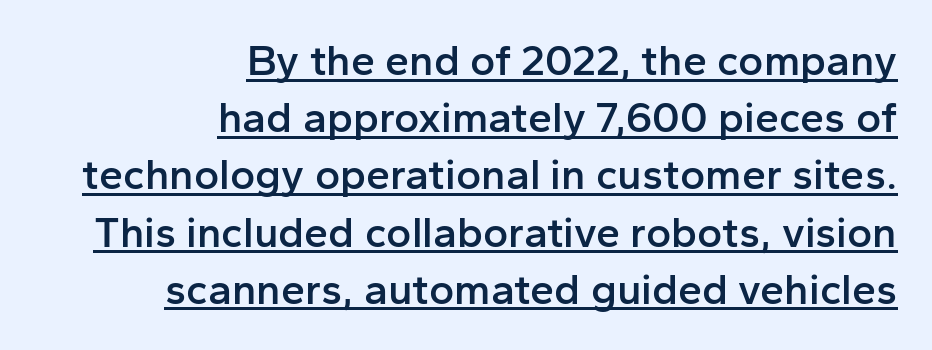
Q: Is the text bold? A: Semi-bold.
Q: Is the text italic (slanted)? A: No, it is upright.
Q: Is the typeface a serif or a sans-serif typeface? A: Sans-serif.
Q: Is the text underlined? A: Yes.
Q: How is the paragraph aligned? A: Right-aligned.
Q: Is the spacing between letters normal or unusually wide? A: Normal.
Q: Is the spacing between lines tight, normal or loose? A: Normal.
Q: Width (condensed, normal, or wide)? A: Normal.
Q: Stroke contrast? A: Low.
Q: x-height? A: Medium.
Q: Monospaced? A: No.
